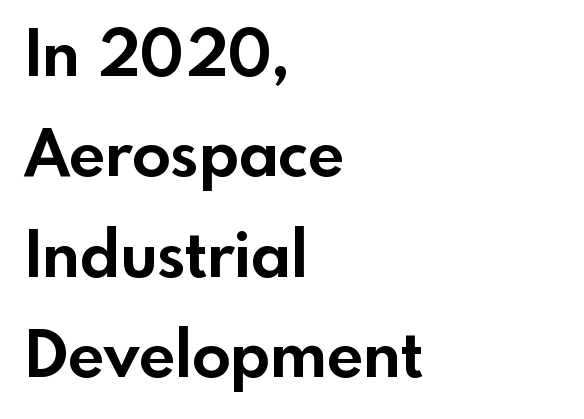
Q: Is the text bold? A: Yes.
Q: Is the text italic (slanted)? A: No, it is upright.
Q: Is the typeface a serif or a sans-serif typeface? A: Sans-serif.
Q: Is the text underlined? A: No.
Q: How is the paragraph aligned? A: Left-aligned.
Q: Is the spacing between letters normal or unusually wide? A: Normal.
Q: Is the spacing between lines tight, normal or loose? A: Normal.
Q: Width (condensed, normal, or wide)? A: Normal.
Q: x-height? A: Small.
Q: Monospaced? A: No.
